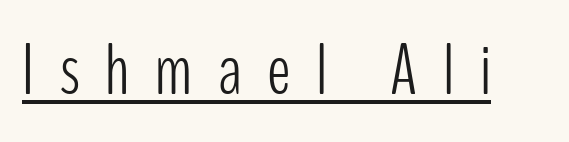
{"serif": "no", "italic": "no", "bold": "no", "weight": "light", "width": "condensed", "stroke_contrast": "low", "x_height": "medium", "monospaced": "no", "underline": "yes", "letter_spacing": "wide", "letter_spacing_em": 0.36, "glyph_px": 72}
